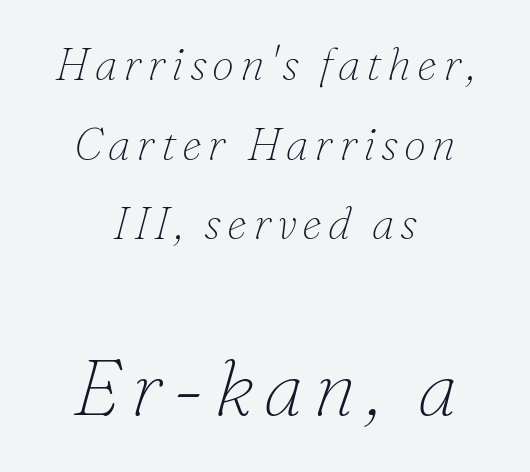
Q: Is the text bold? A: No.
Q: Is the text italic (slanted)? A: Yes, it leans right by about 16 degrees.
Q: Is the typeface a serif or a sans-serif typeface? A: Serif.
Q: Is the text underlined? A: No.
Q: How is the paragraph aligned? A: Centered.
Q: Which block of text is set in a larger size, the first (top) or the second (bottom)? A: The second (bottom) one.
Q: Width (condensed, normal, or wide)? A: Normal.
Q: Stroke contrast? A: Low.
Q: x-height? A: Small.
Q: Monospaced? A: No.
